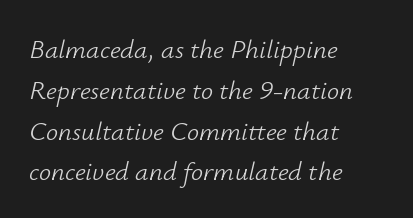
The image shows 27 px text type, italic (leaning right); set left-aligned, normal line spacing (1.51x), normal letter spacing, not underlined.
